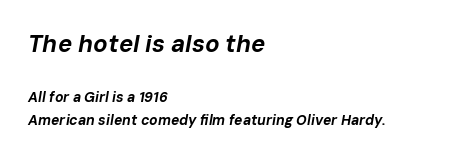
The image shows 24 px bold type, italic (leaning right); set left-aligned, normal line spacing (1.68x), normal letter spacing, not underlined; the first (top) block is 1.71x larger.
